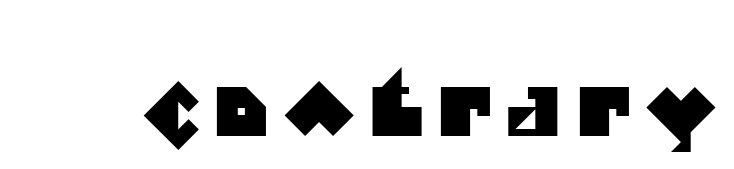
The image shows 67 px sans-serif type; set unusually wide letter spacing (+0.21 em), not underlined; medium stroke contrast and a large x-height.
